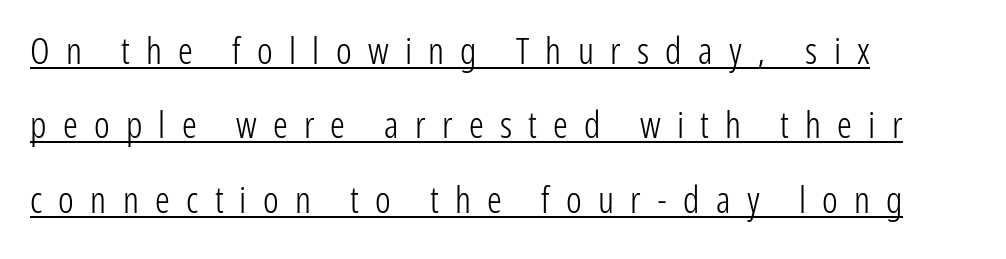
Proportional: the letters do not fall into vertical columns. Horizontally, the lines are justified to the leading edge only. A continuous stroke trails under the words, as in a hyperlink. Grotesque or geometric, the face here clearly has no serifs. Ordinary non-slanted type is in use.
